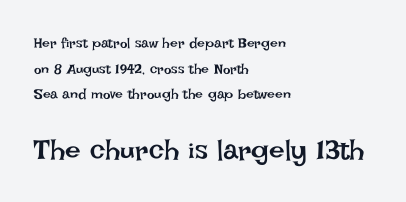
The image shows 28 px regular-weight type, upright; set left-aligned, line spacing 1.83x, normal letter spacing, not underlined; the second (bottom) block is 2.0x larger; low stroke contrast and a large x-height.
